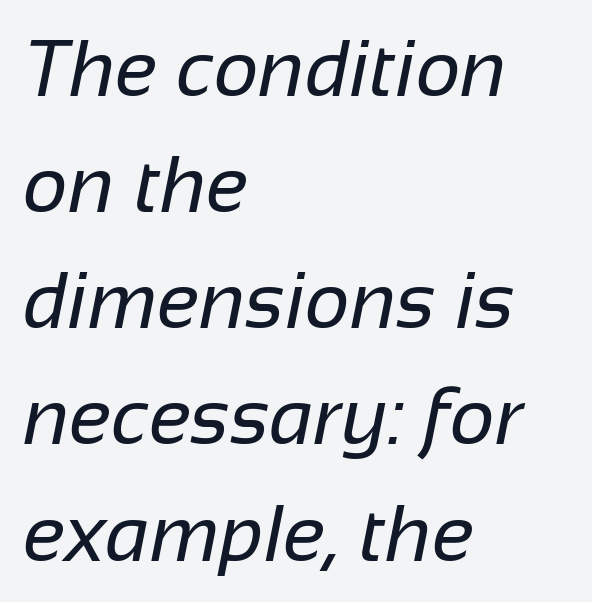
A bare baseline throughout the passage. Short note: letters normally spaced. No heavy texture on the line: the type isn't bold. Which margin do the lines hug? The left one — the right edge is uneven.
